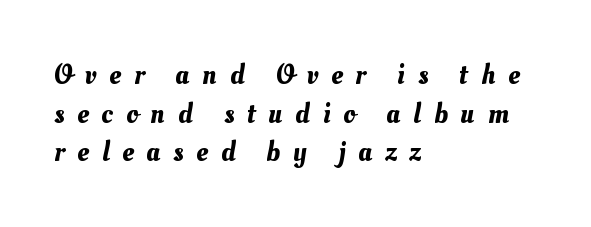
{"width": "normal", "stroke_contrast": "medium", "x_height": "small", "monospaced": "no", "underline": "no", "align": "left", "line_spacing": "normal", "line_spacing_ratio": 1.33, "letter_spacing": "wide", "letter_spacing_em": 0.44, "glyph_px": 29}
